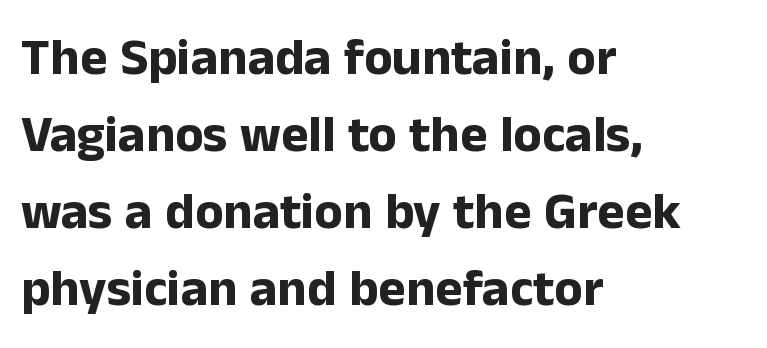
Descenders hang freely into open space. What weight is shown? A full bold with thick strokes. The text block is weighted toward the left margin, trailing off unevenly rightward. Posture: upright roman.
